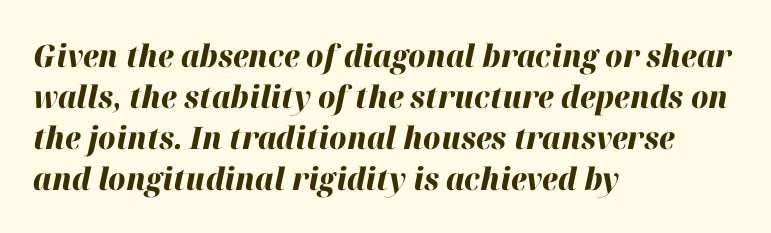
Q: Is the text bold? A: Yes.
Q: Is the text italic (slanted)? A: Yes, it leans right by about 12 degrees.
Q: Is the text underlined? A: No.
Q: How is the paragraph aligned? A: Left-aligned.
Q: Is the spacing between letters normal or unusually wide? A: Normal.
Q: Is the spacing between lines tight, normal or loose? A: Normal.
Q: Width (condensed, normal, or wide)? A: Normal.
Q: Stroke contrast? A: High.
Q: x-height? A: Medium.
Q: Monospaced? A: No.
